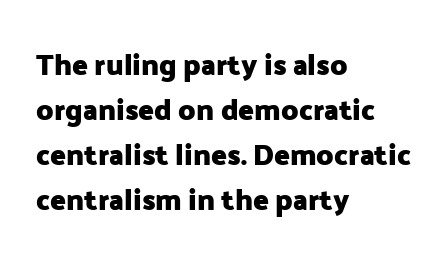
The image shows 29 px heavy sans-serif type, upright; set left-aligned, normal line spacing (1.55x), normal letter spacing, not underlined; low stroke contrast and a medium x-height.
